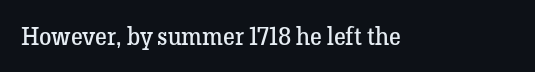
Q: Is the text bold? A: No.
Q: Is the text italic (slanted)? A: No, it is upright.
Q: Is the text underlined? A: No.
Q: Is the spacing between letters normal or unusually wide? A: Normal.
